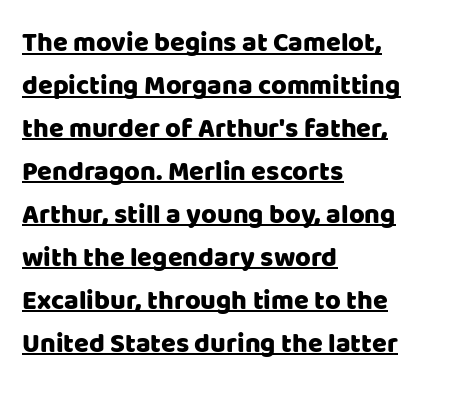
The image shows 27 px text type, upright; set left-aligned, normal line spacing (1.59x), normal letter spacing, underlined.
